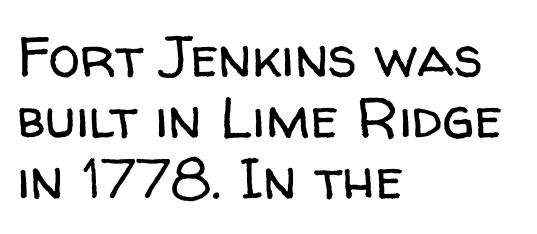
Q: Is the text bold? A: No.
Q: Is the text italic (slanted)? A: No, it is upright.
Q: Is the typeface a serif or a sans-serif typeface? A: Sans-serif.
Q: Is the text underlined? A: No.
Q: How is the paragraph aligned? A: Left-aligned.
Q: Is the spacing between letters normal or unusually wide? A: Normal.
Q: Is the spacing between lines tight, normal or loose? A: Tight.
Q: Width (condensed, normal, or wide)? A: Normal.
Q: Stroke contrast? A: Low.
Q: x-height? A: Medium.
Q: Monospaced? A: No.
